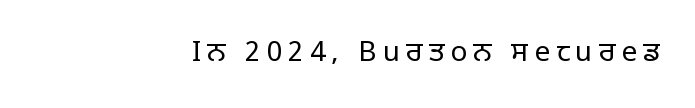
{"serif": "no", "italic": "no", "bold": "no", "weight": "regular", "width": "normal", "stroke_contrast": "low", "x_height": "large", "monospaced": "no", "underline": "no", "align": "right", "letter_spacing": "wide", "letter_spacing_em": 0.22, "glyph_px": 28}
